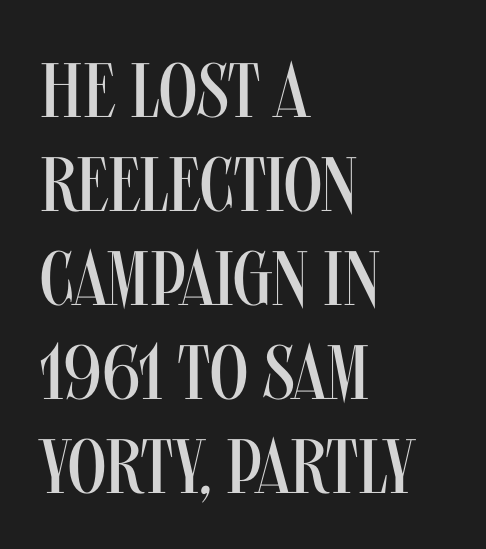
This rendering features lettering with no underline. Tracking value appears to be zero — textbook default spacing. Horizontally, the lines are justified to the leading edge only. The letters advance in unequal steps, a hallmark of proportional type. Stems here are at most as thick as an everyday book face. The type family on display is of the sans-serif kind.
